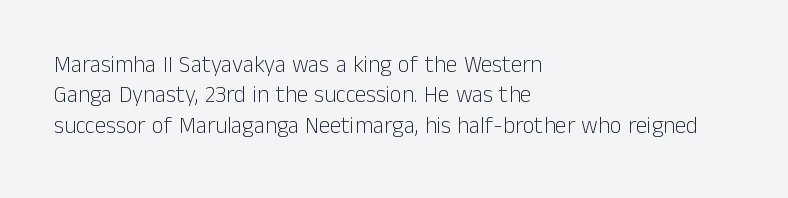
The image shows 23 px text type, upright; set left-aligned, normal line spacing (1.32x), normal letter spacing, not underlined.
